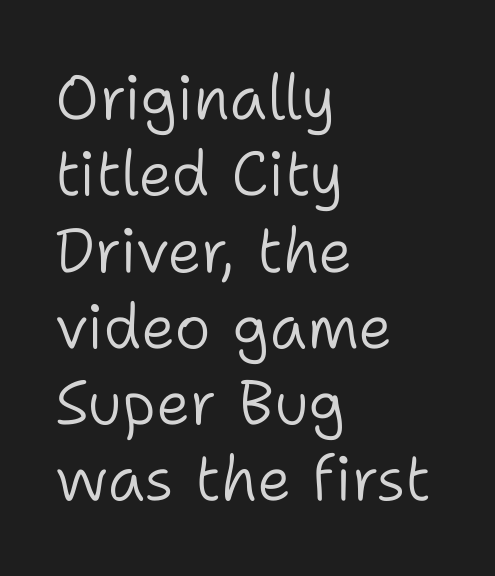
{"serif": "no", "italic": "no", "bold": "no", "weight": "light", "width": "normal", "stroke_contrast": "low", "x_height": "medium", "monospaced": "no", "underline": "no", "align": "left", "line_spacing_ratio": 1.23, "letter_spacing": "normal", "letter_spacing_em": 0.0, "glyph_px": 62}
